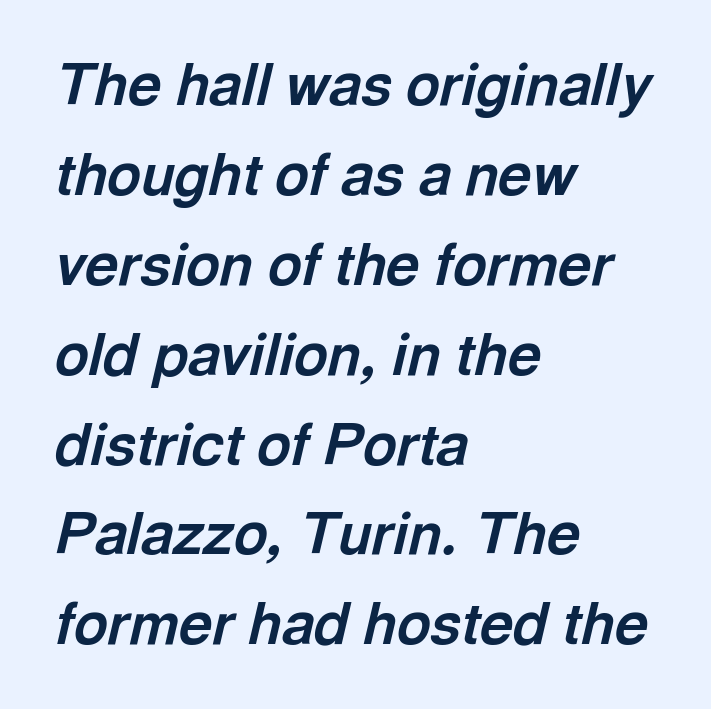
Q: Is the text bold? A: Yes.
Q: Is the text italic (slanted)? A: Yes, it leans right by about 13 degrees.
Q: Is the text underlined? A: No.
Q: How is the paragraph aligned? A: Left-aligned.
Q: Is the spacing between letters normal or unusually wide? A: Normal.
Q: Is the spacing between lines tight, normal or loose? A: Normal.
Q: Width (condensed, normal, or wide)? A: Normal.
Q: x-height? A: Medium.
Q: Monospaced? A: No.
